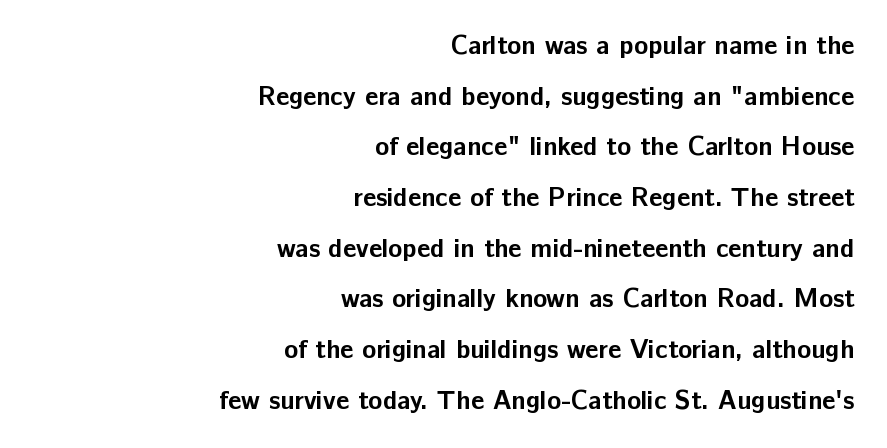
Layout note: lines flush right. The gaps between neighbouring characters are ordinary and unremarkable. The area under the type is left untouched. Honestly, the rows look like they've been pulled way apart. In terms of posture, this sample is upright.
